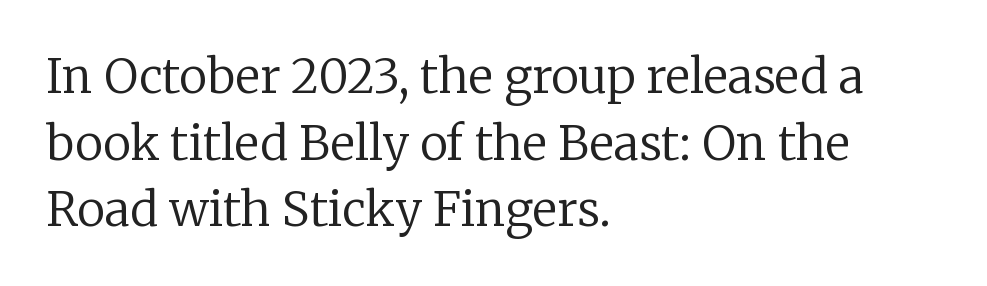
Q: Is the text bold? A: No.
Q: Is the text italic (slanted)? A: No, it is upright.
Q: Is the typeface a serif or a sans-serif typeface? A: Serif.
Q: Is the text underlined? A: No.
Q: How is the paragraph aligned? A: Left-aligned.
Q: Is the spacing between letters normal or unusually wide? A: Normal.
Q: Is the spacing between lines tight, normal or loose? A: Normal.
Q: Width (condensed, normal, or wide)? A: Normal.
Q: Stroke contrast? A: Low.
Q: x-height? A: Medium.
Q: Monospaced? A: No.
